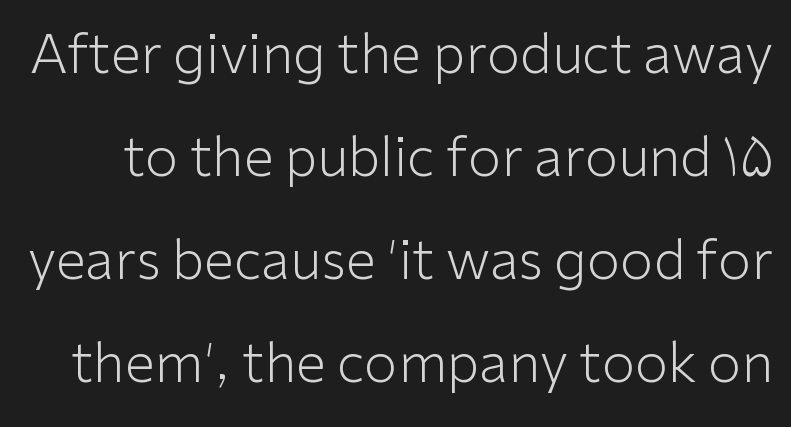
Q: Is the text bold? A: No.
Q: Is the text italic (slanted)? A: No, it is upright.
Q: Is the typeface a serif or a sans-serif typeface? A: Sans-serif.
Q: Is the text underlined? A: No.
Q: Is the spacing between letters normal or unusually wide? A: Normal.
Q: Is the spacing between lines tight, normal or loose? A: Loose.
Q: Width (condensed, normal, or wide)? A: Normal.
Q: Stroke contrast? A: Low.
Q: x-height? A: Medium.
Q: Monospaced? A: No.
